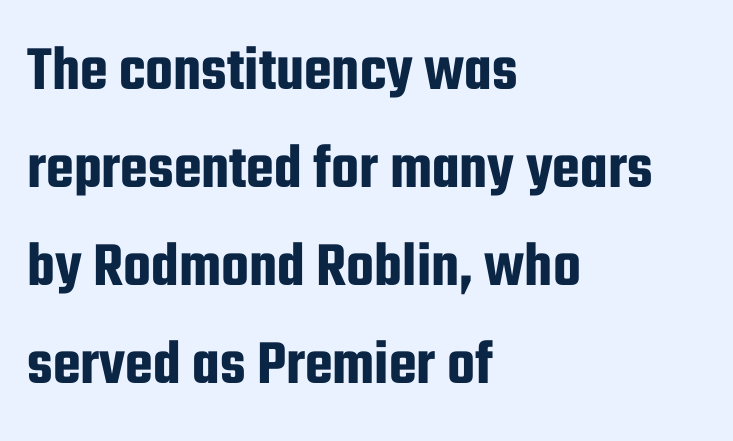
Letter spacing: default. The font family rendered here belongs to the sans-serif group. These lines are rendered in a variable-pitch font. Horizontally, the lines are justified to the leading edge only.
